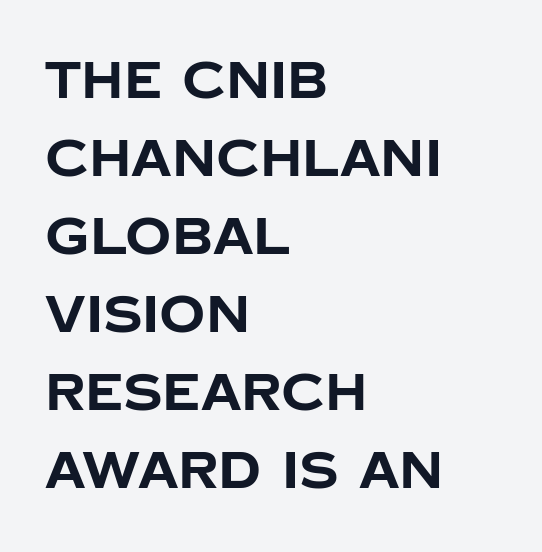
The gap between lines stays unmarked. This is sans-serif lettering, the kind often seen on screens and signage. The passage shown is typed in a proportional face where columns would drift. The type sits square on the baseline with zero lean. Nothing unusual about the tracking: characters are spaced as the font intends.
